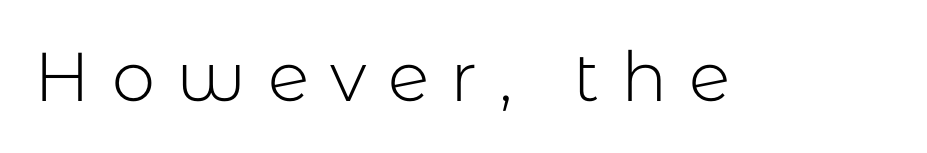
The image shows 69 px light sans-serif type, upright; set unusually wide letter spacing (+0.31 em), not underlined; low stroke contrast and a medium x-height.
